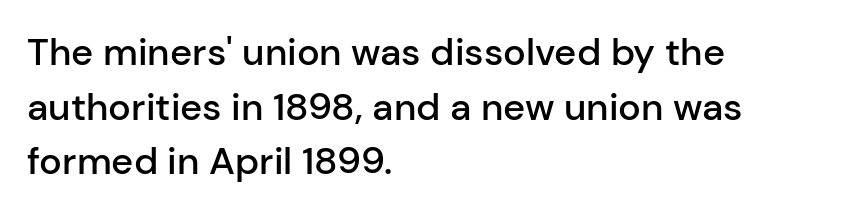
Q: Is the text bold? A: Semi-bold.
Q: Is the text italic (slanted)? A: No, it is upright.
Q: Is the typeface a serif or a sans-serif typeface? A: Sans-serif.
Q: Is the text underlined? A: No.
Q: How is the paragraph aligned? A: Left-aligned.
Q: Is the spacing between letters normal or unusually wide? A: Normal.
Q: Is the spacing between lines tight, normal or loose? A: Normal.
Q: Width (condensed, normal, or wide)? A: Normal.
Q: Stroke contrast? A: Low.
Q: x-height? A: Medium.
Q: Monospaced? A: No.
